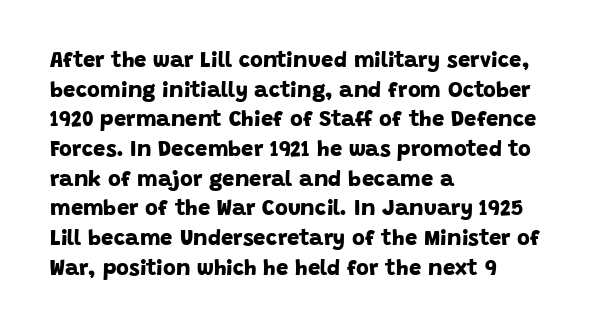
The typesetting leans heavy: a genuine bold. Leading: standard. The ragged edge is on the right, which tells us the setting is flush left. Spacing between characters is what you'd get straight out of the box. The passage shown is not underscored anywhere.
